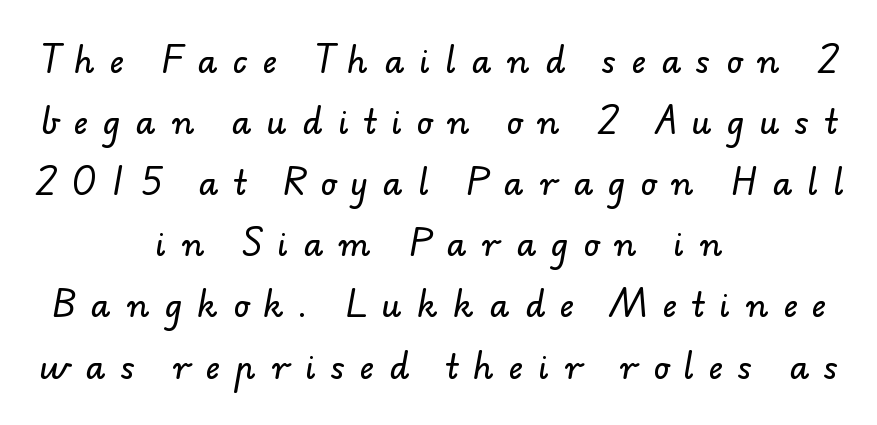
Q: Is the typeface a serif or a sans-serif typeface? A: Sans-serif.
Q: Is the text underlined? A: No.
Q: How is the paragraph aligned? A: Centered.
Q: Is the spacing between letters normal or unusually wide? A: Unusually wide.
Q: Is the spacing between lines tight, normal or loose? A: Loose.
Q: Width (condensed, normal, or wide)? A: Normal.
Q: Stroke contrast? A: Low.
Q: x-height? A: Small.
Q: Monospaced? A: No.
